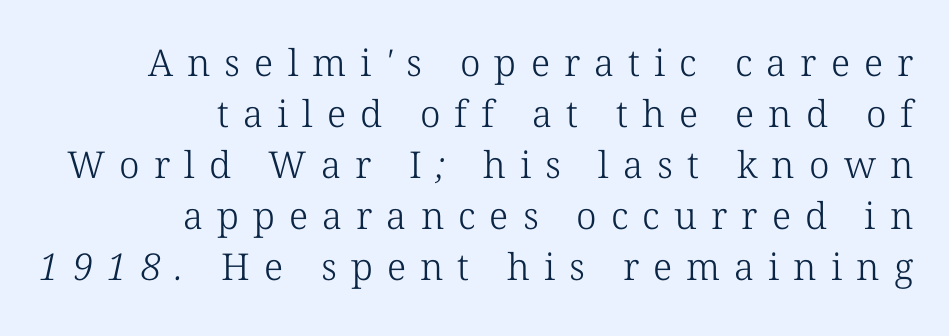
The image shows 37 px light serif type; set right-aligned, normal line spacing (1.38x), unusually wide letter spacing (+0.38 em), not underlined; low stroke contrast and a medium x-height.
